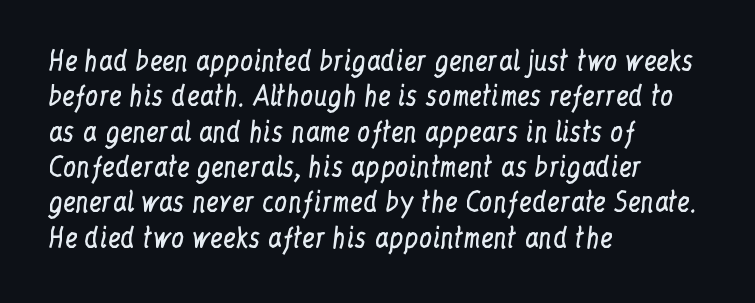
{"bold": "no", "underline": "no", "align": "left", "line_spacing": "normal", "line_spacing_ratio": 1.36, "letter_spacing": "normal", "letter_spacing_em": 0.0, "glyph_px": 26}
